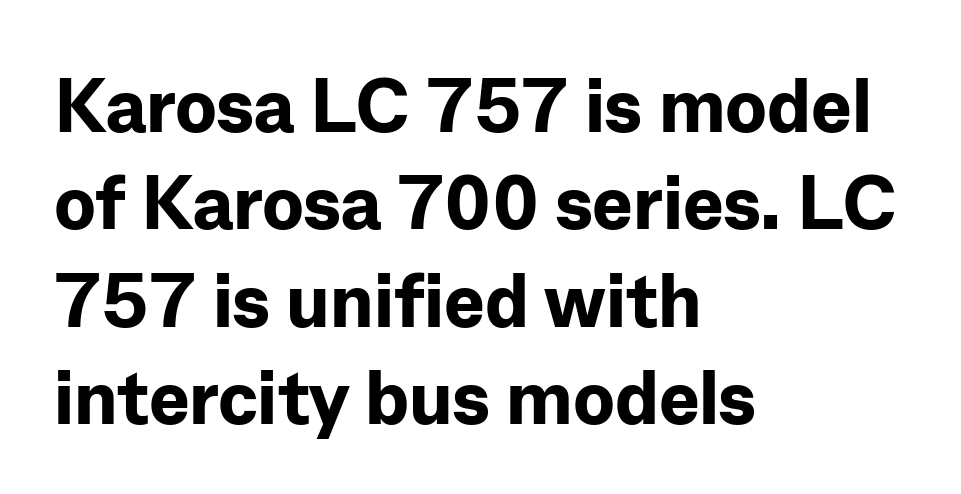
The rendering uses a bold face; every stroke is thick and dark. Leading: standard. Each letter keeps its own natural width here, so spacing adapts to shape. Compared with a centered layout, this one pins lines to the left instead. Short note: letters normally spaced. Does the type have serifs? No, each stem ends abruptly.
